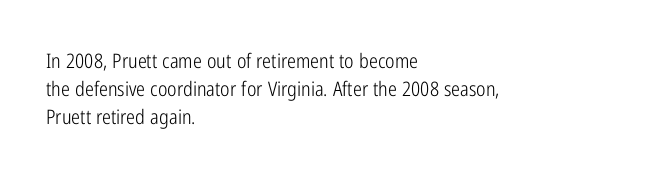
Q: Is the text bold? A: No.
Q: Is the text italic (slanted)? A: No, it is upright.
Q: Is the text underlined? A: No.
Q: How is the paragraph aligned? A: Left-aligned.
Q: Is the spacing between letters normal or unusually wide? A: Normal.
Q: Is the spacing between lines tight, normal or loose? A: Normal.
